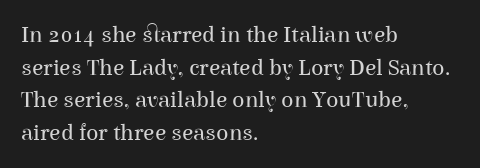
The image shows 23 px text type, upright; set left-aligned, normal line spacing (1.42x), normal letter spacing, not underlined.
